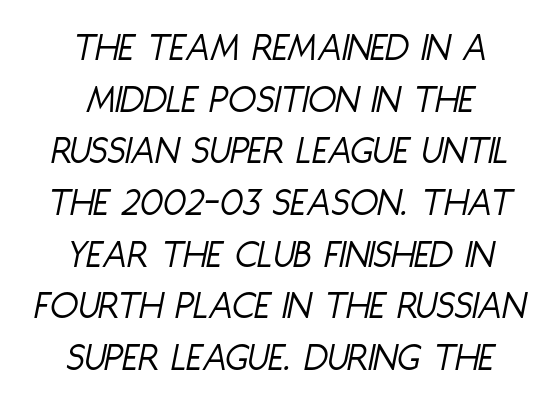
The image shows 41 px light, condensed type, italic (leaning right); set centered, normal line spacing (1.26x), normal letter spacing, not underlined; low stroke contrast and a large x-height.
